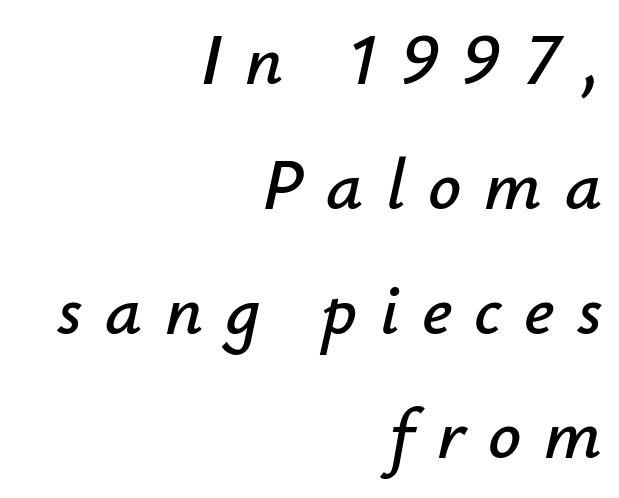
{"italic": "yes", "lean": "right", "slant_degrees": 12, "width": "normal", "stroke_contrast": "low", "x_height": "small", "monospaced": "no", "underline": "no", "align": "right", "line_spacing_ratio": 1.71, "letter_spacing": "wide", "letter_spacing_em": 0.31, "glyph_px": 73}
